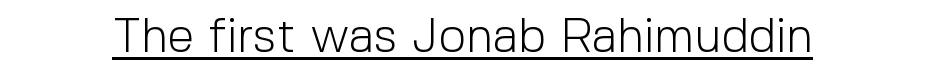
Stroke mass is kept to a normal reading level or below. A typesetter would call this proportional, since set widths differ per character. Nothing sits at the stroke ends, so this counts as sans-serif. Posture: upright roman.
